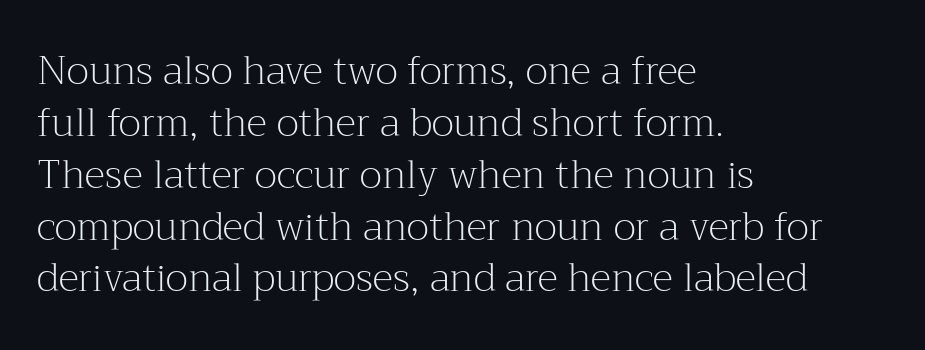
Is the letter spacing exaggerated? No — it looks like the ordinary default. Typeset ragged right — the left edge is the straight one. Quick note: not italic, upright. Whoever set this chose a conventional vertical rhythm. This sample has the flowing, uneven cadence of proportional lettering.
